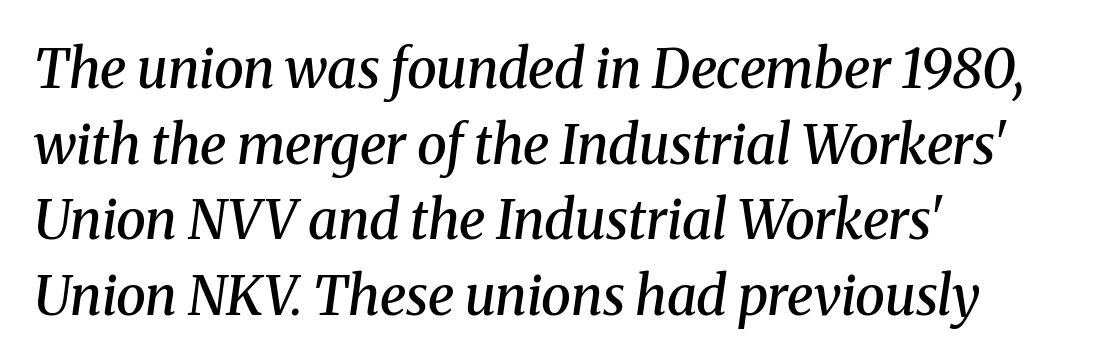
The image shows 54 px semibold serif type, italic (leaning right); set left-aligned, normal line spacing (1.4x), normal letter spacing, not underlined; medium stroke contrast and a medium x-height.
